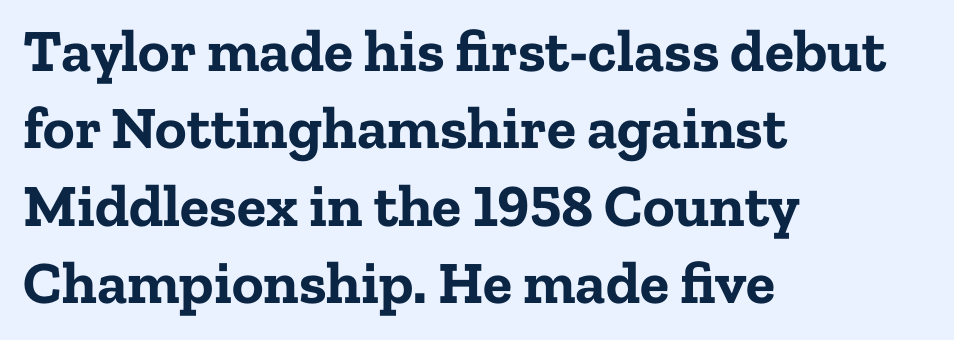
{"serif": "yes", "italic": "no", "bold": "yes", "weight": "bold", "width": "normal", "stroke_contrast": "low", "x_height": "medium", "monospaced": "no", "underline": "no", "align": "left", "line_spacing": "normal", "line_spacing_ratio": 1.29, "letter_spacing": "normal", "letter_spacing_em": 0.0, "glyph_px": 60}
